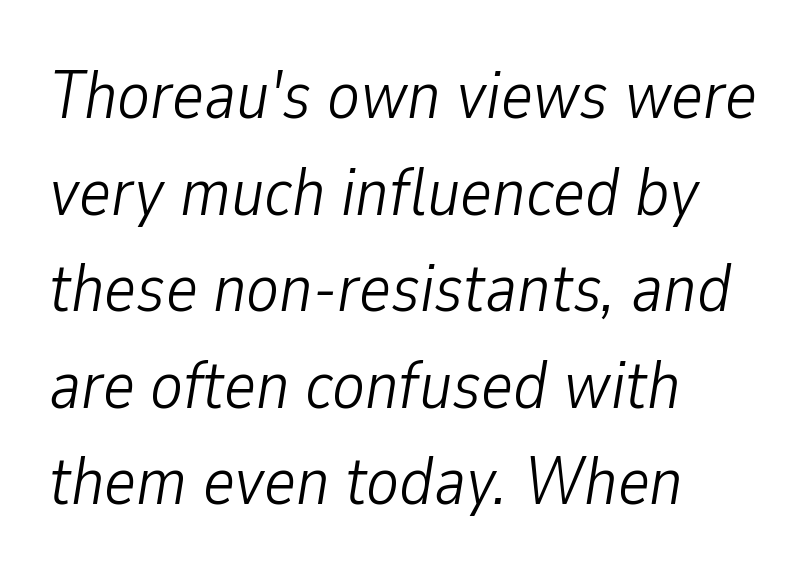
Q: Is the text bold? A: No.
Q: Is the text italic (slanted)? A: Yes, it leans right by about 9 degrees.
Q: Is the text underlined? A: No.
Q: How is the paragraph aligned? A: Left-aligned.
Q: Is the spacing between letters normal or unusually wide? A: Normal.
Q: Is the spacing between lines tight, normal or loose? A: Normal.
Q: Width (condensed, normal, or wide)? A: Condensed.
Q: Stroke contrast? A: Low.
Q: x-height? A: Medium.
Q: Monospaced? A: No.
